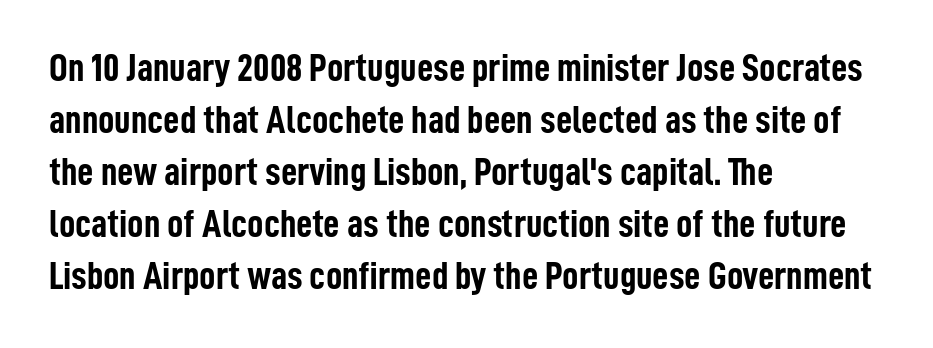
Plain, unruled lines of type. Bold? Absolutely — the strokes are thick and heavy. The type family on display is of the sans-serif kind. The space between consecutive lines is moderate.
